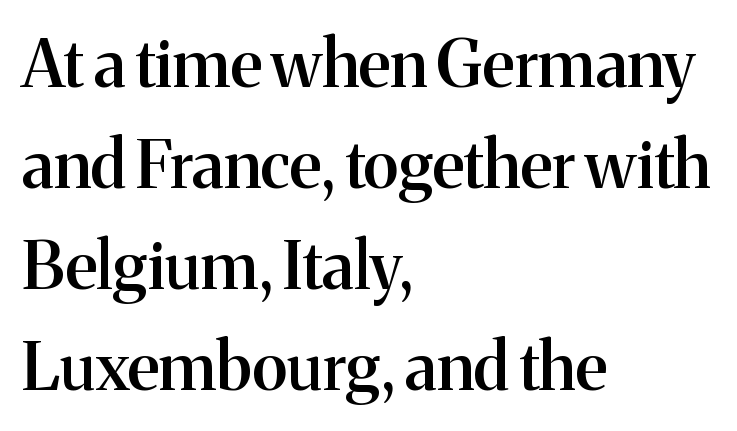
The image shows 66 px semibold serif type, upright; set left-aligned, normal line spacing (1.53x), normal letter spacing, not underlined; medium stroke contrast and a medium x-height.
